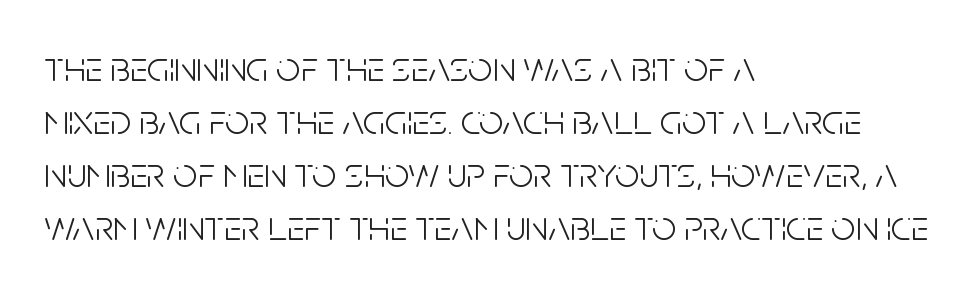
Descender tails drop into unmarked territory. Do the characters align in a grid? No, the font is proportional. The weight would be labelled regular, book, light, or lighter still. Serifs: no, the terminals of the letterforms are clean. Default kerning and tracking; the words read as compact shapes.
